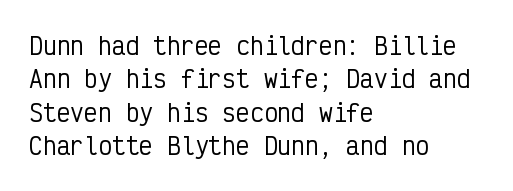
{"italic": "no", "underline": "no", "align": "left", "line_spacing": "normal", "line_spacing_ratio": 1.45, "letter_spacing": "normal", "letter_spacing_em": 0.0, "glyph_px": 23}
